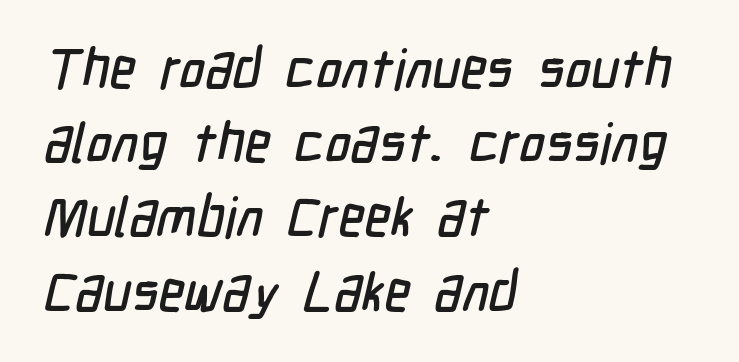
Q: Is the typeface a serif or a sans-serif typeface? A: Sans-serif.
Q: Is the text underlined? A: No.
Q: How is the paragraph aligned? A: Left-aligned.
Q: Is the spacing between letters normal or unusually wide? A: Normal.
Q: Is the spacing between lines tight, normal or loose? A: Normal.
Q: Width (condensed, normal, or wide)? A: Condensed.
Q: Stroke contrast? A: Low.
Q: x-height? A: Medium.
Q: Monospaced? A: No.
